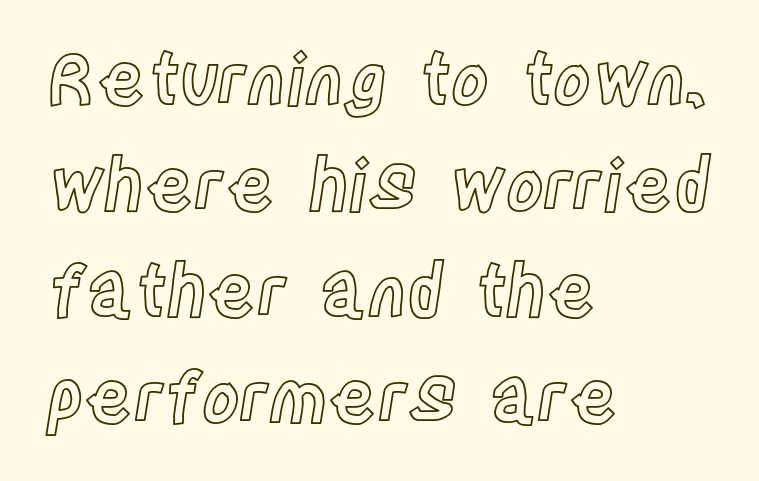
{"width": "condensed", "x_height": "large", "monospaced": "no", "underline": "no", "align": "left", "line_spacing": "normal", "line_spacing_ratio": 1.47, "letter_spacing": "normal", "letter_spacing_em": 0.0, "glyph_px": 72}
